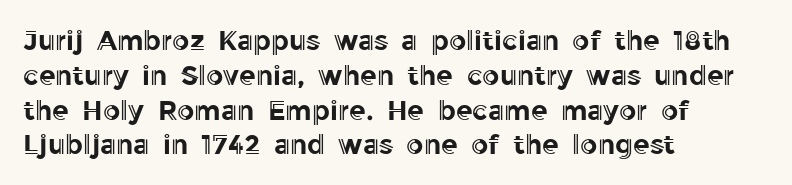
Students, observe: this is what conventionally led text looks like. This sample uses plain, unmodified letter spacing. Nobody drew a line under any word here. The typesetter chose a ragged-right arrangement here. Style check: upright.
